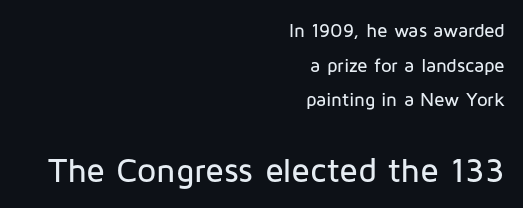
Font category for this specimen: sans-serif. Varying glyph widths throughout — classic text-font behaviour. Between one letter and the next there's only the usual sliver of space. The rendering anchors every line to the right-hand side. Is the lower block the larger one? Yes — the lower block carries the bigger type. Does the lettering tilt? It doesn't — this is upright.
